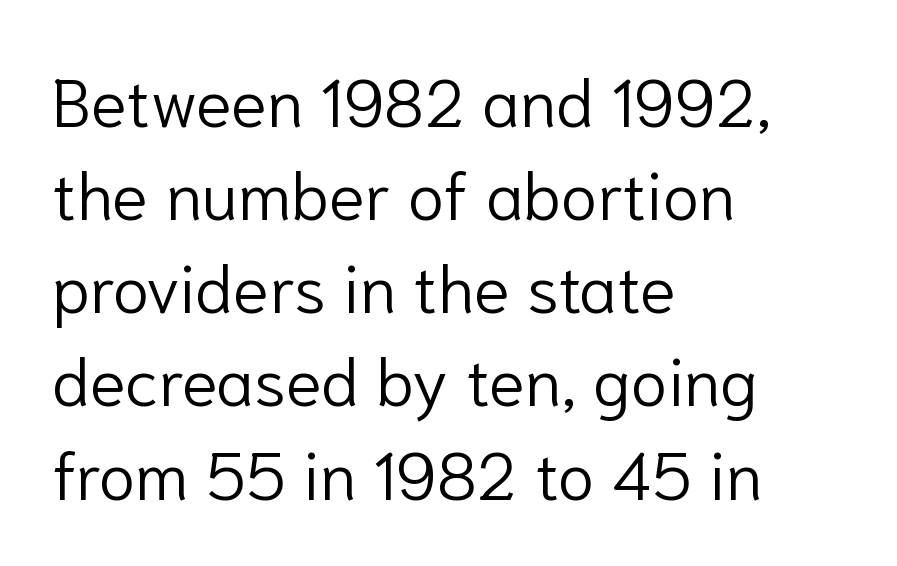
{"serif": "no", "italic": "no", "bold": "no", "weight": "light", "width": "normal", "stroke_contrast": "low", "x_height": "medium", "monospaced": "no", "underline": "no", "align": "left", "line_spacing": "normal", "line_spacing_ratio": 1.39, "letter_spacing": "normal", "letter_spacing_em": 0.0, "glyph_px": 67}
